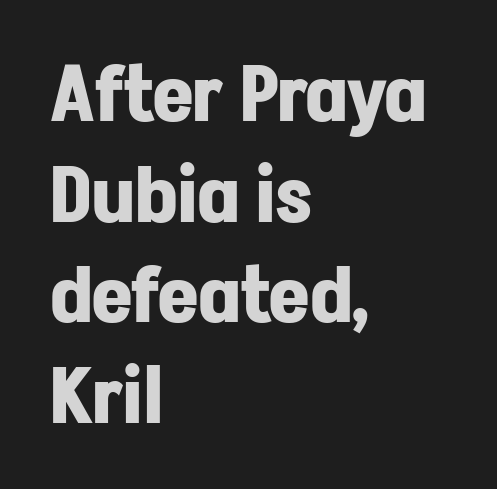
Posture: vertical. The setting favours the left margin, as ordinary paragraphs usually do. This rendering employs a face without finishing strokes, i.e., a sans-serif. Notice how thick the strokes are: this is what a full bold looks like.
